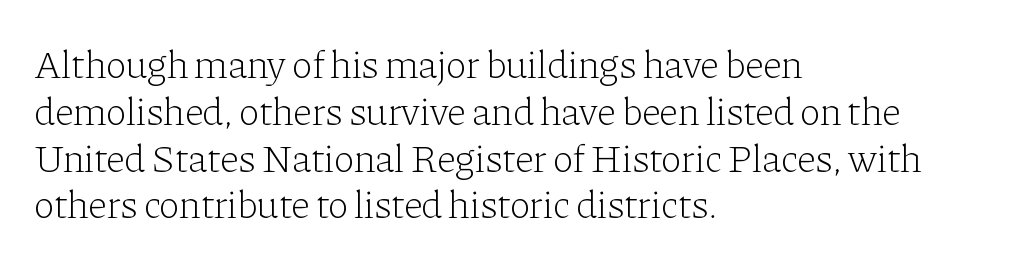
Is the letter spacing exaggerated? No — it looks like the ordinary default. Descender tails drop into unmarked territory. Posture: straight, roman, zero tilt. Which margin do the lines hug? The left one — the right edge is uneven. The face used here is proportionally spaced, like ordinary book or web type. Weight class: somewhere from thin through regular.
